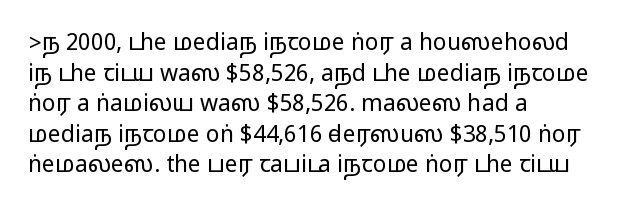
A typesetter would call this leading conventional body-copy spacing. No italicization has been applied; the sample stays upright. Tracking value appears to be zero — textbook default spacing. Short and long lines alike share a common starting point at left. Decoration check: the copy has no underline.
